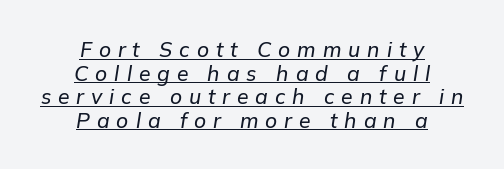
The image shows 21 px text type, italic (leaning right); set centered, tight line spacing (1.12x), unusually wide letter spacing (+0.33 em), underlined.
